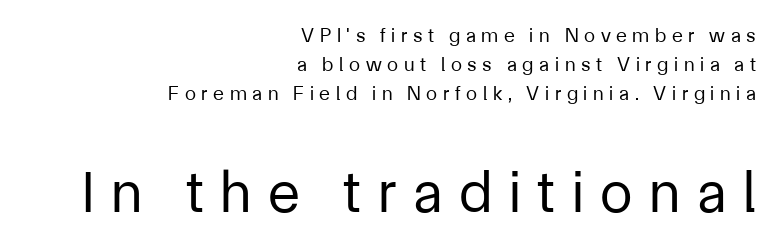
Q: Is the text bold? A: No.
Q: Is the text italic (slanted)? A: No, it is upright.
Q: Is the typeface a serif or a sans-serif typeface? A: Sans-serif.
Q: Is the text underlined? A: No.
Q: How is the paragraph aligned? A: Right-aligned.
Q: Is the spacing between letters normal or unusually wide? A: Unusually wide.
Q: Is the spacing between lines tight, normal or loose? A: Normal.
Q: Which block of text is set in a larger size, the first (top) or the second (bottom)? A: The second (bottom) one.
Q: Width (condensed, normal, or wide)? A: Normal.
Q: Stroke contrast? A: Low.
Q: x-height? A: Medium.
Q: Monospaced? A: No.
